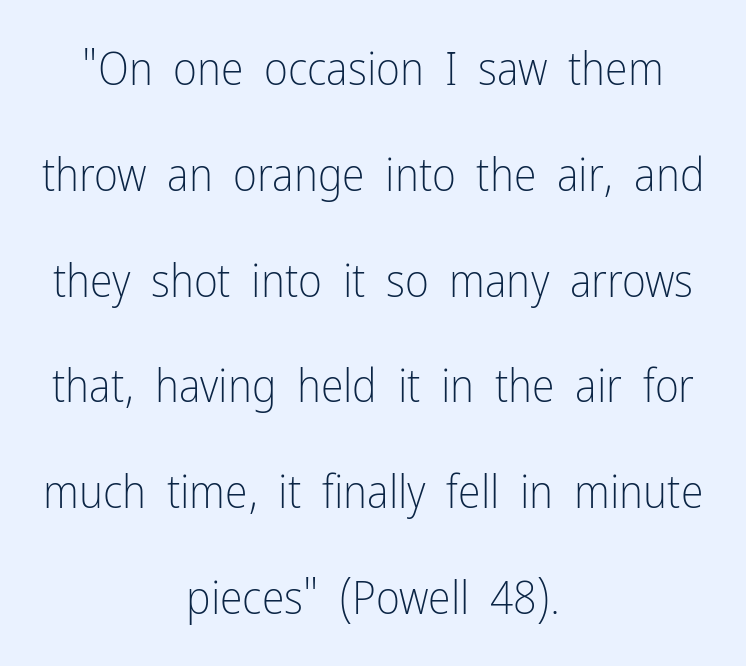
Students, note that the glyphs here touch the page at normal intervals. The characters display no serif detailing; their extremities are plain. Character widths vary here, with narrow letters taking less room than wide ones. The words here are not underlined. Airy leading. Stems here are at most as thick as an everyday book face.
